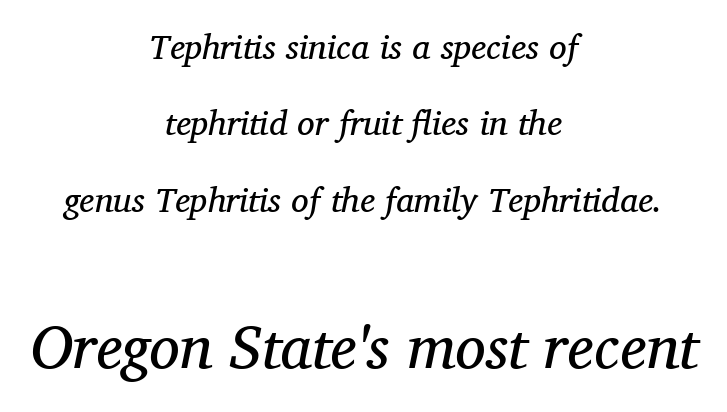
The image shows 61 px regular-weight serif type, italic (leaning right); set centered, loose line spacing (2.18x), normal letter spacing, not underlined; the second (bottom) block is 1.74x larger; medium stroke contrast and a medium x-height.
